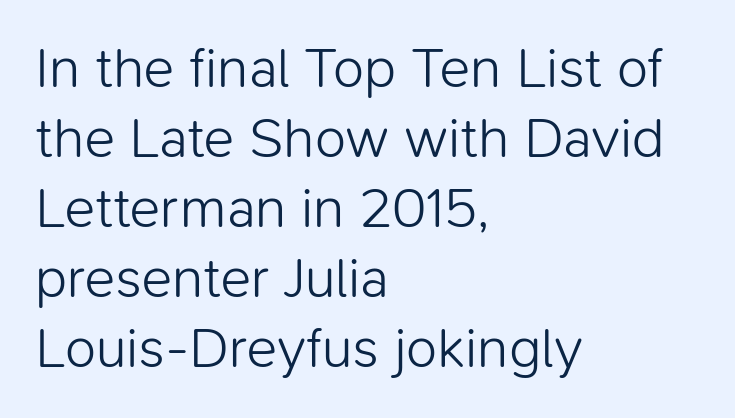
Q: Is the text bold? A: No.
Q: Is the text italic (slanted)? A: No, it is upright.
Q: Is the typeface a serif or a sans-serif typeface? A: Sans-serif.
Q: Is the text underlined? A: No.
Q: How is the paragraph aligned? A: Left-aligned.
Q: Is the spacing between letters normal or unusually wide? A: Normal.
Q: Width (condensed, normal, or wide)? A: Normal.
Q: Stroke contrast? A: Low.
Q: x-height? A: Medium.
Q: Monospaced? A: No.
